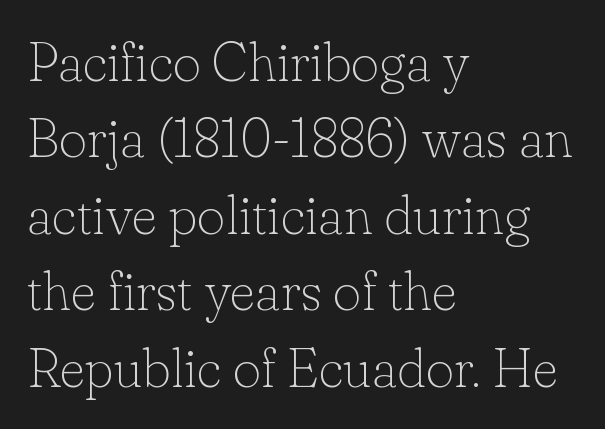
This rendering leaves character spacing at its baseline value. A light-to-regular cut is what we see here. This is roman type, the default non-slanted kind. Does the leading feel generous? No, just average.
